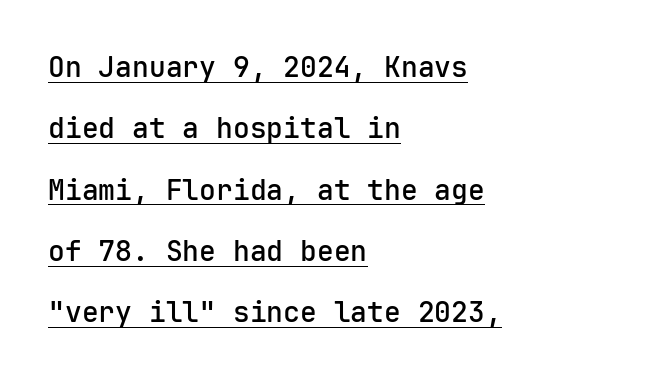
Q: Is the text bold? A: Semi-bold.
Q: Is the text italic (slanted)? A: No, it is upright.
Q: Is the typeface a serif or a sans-serif typeface? A: Sans-serif.
Q: Is the text underlined? A: Yes.
Q: How is the paragraph aligned? A: Left-aligned.
Q: Is the spacing between letters normal or unusually wide? A: Normal.
Q: Is the spacing between lines tight, normal or loose? A: Loose.
Q: Width (condensed, normal, or wide)? A: Normal.
Q: Stroke contrast? A: Low.
Q: x-height? A: Medium.
Q: Monospaced? A: Yes.
